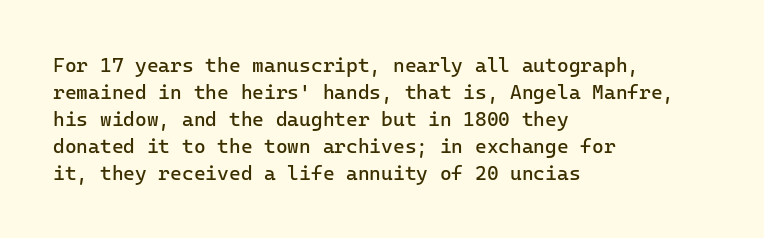
This sample uses an upright cut, with every glyph sitting square on the baseline. Reading down the column, the eye jumps a familiar distance to each next line. The horizontal fit of the characters is conventional and even. This is not heavy type; no bold has been used.
